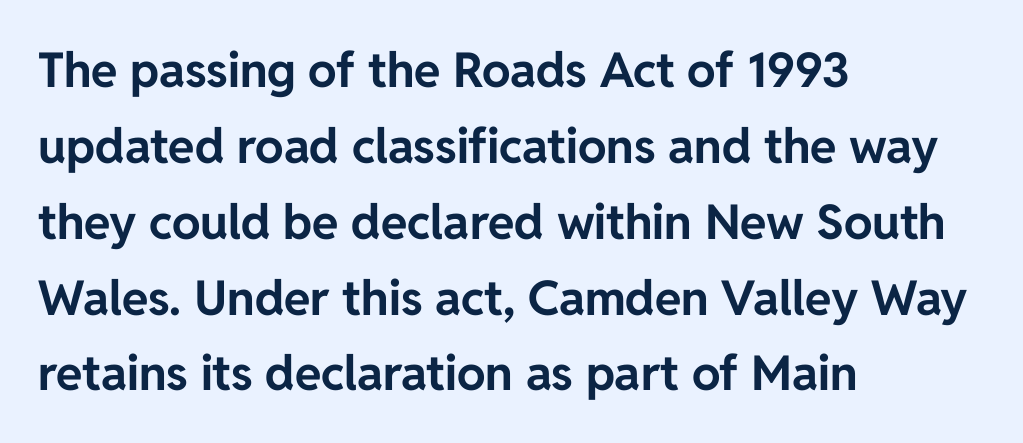
Q: Is the text bold? A: Yes.
Q: Is the text italic (slanted)? A: No, it is upright.
Q: Is the typeface a serif or a sans-serif typeface? A: Sans-serif.
Q: Is the text underlined? A: No.
Q: How is the paragraph aligned? A: Left-aligned.
Q: Is the spacing between letters normal or unusually wide? A: Normal.
Q: Is the spacing between lines tight, normal or loose? A: Normal.
Q: Width (condensed, normal, or wide)? A: Normal.
Q: Stroke contrast? A: Low.
Q: x-height? A: Medium.
Q: Monospaced? A: No.
